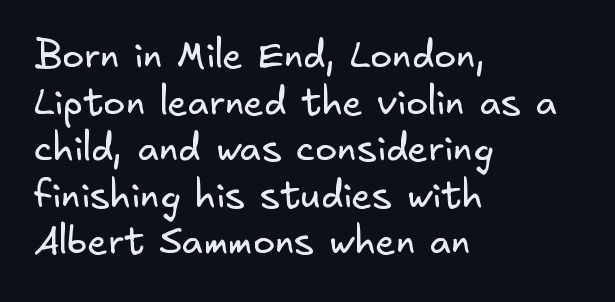
Only glyphs here, with clear space below each row. Caption: standard tracking, unaltered. Ink coverage per letter is moderate at most. Every row of glyphs begins at an identical x-position on the left.
